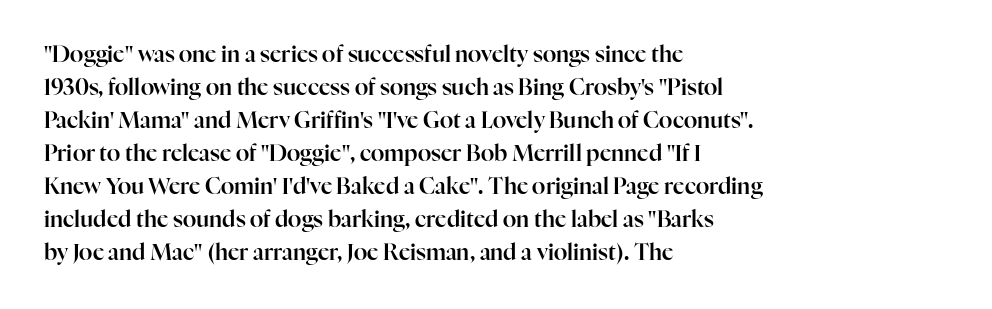
A clean baseline with only descenders dipping below it. Standard letterfit; no display-style spreading of the glyphs. Notice how descenders clear the ascenders below comfortably — that's standard leading. It's the straight-up-and-down kind of type. Does the copy run flush right? No — it runs flush left.
